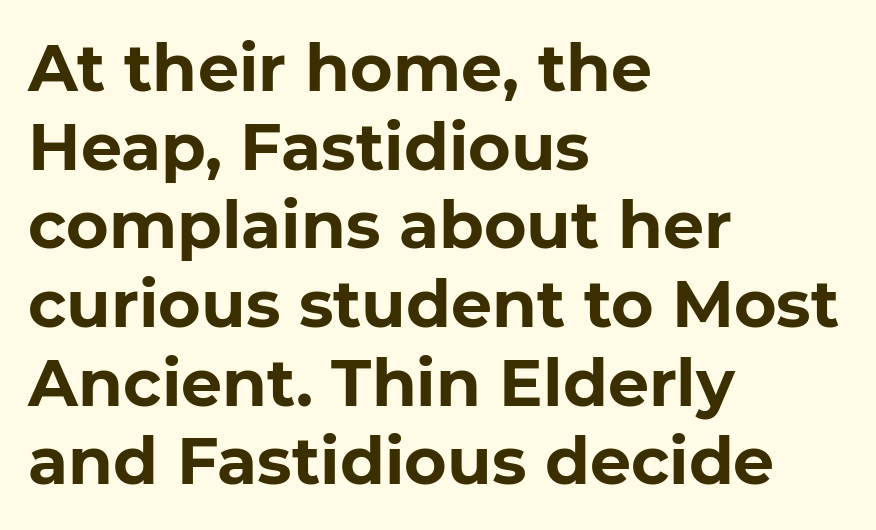
The image shows 65 px bold sans-serif type; set left-aligned, line spacing 1.21x, normal letter spacing, not underlined; low stroke contrast and a medium x-height.
